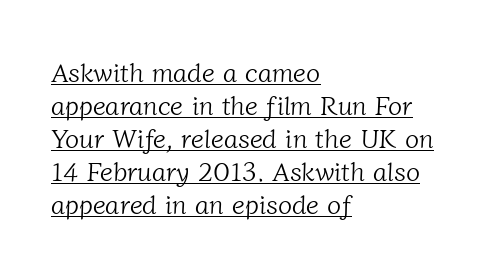
{"bold": "no", "underline": "yes", "align": "left", "line_spacing": "normal", "line_spacing_ratio": 1.27, "letter_spacing": "normal", "letter_spacing_em": 0.0, "glyph_px": 26}
